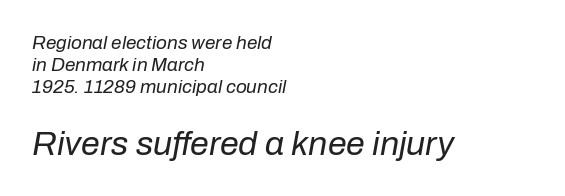
Q: Is the text bold? A: No.
Q: Is the text italic (slanted)? A: Yes, it leans right by about 10 degrees.
Q: Is the text underlined? A: No.
Q: How is the paragraph aligned? A: Left-aligned.
Q: Is the spacing between letters normal or unusually wide? A: Normal.
Q: Which block of text is set in a larger size, the first (top) or the second (bottom)? A: The second (bottom) one.
Q: Width (condensed, normal, or wide)? A: Normal.
Q: Stroke contrast? A: Low.
Q: x-height? A: Medium.
Q: Monospaced? A: No.
